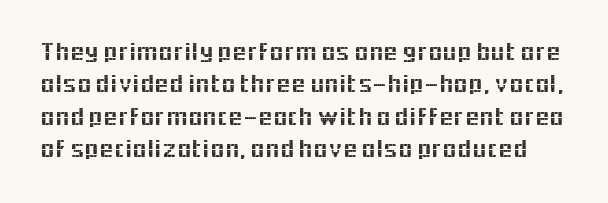
Q: Is the text italic (slanted)? A: No, it is upright.
Q: Is the text underlined? A: No.
Q: Is the spacing between letters normal or unusually wide? A: Normal.
Q: Is the spacing between lines tight, normal or loose? A: Normal.
